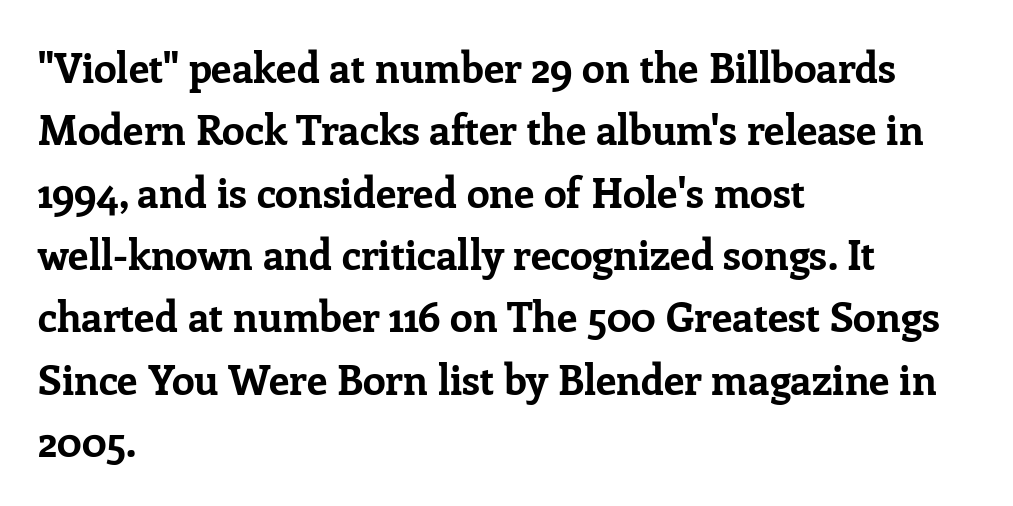
The image shows 41 px bold serif type, upright; set left-aligned, normal line spacing (1.52x), normal letter spacing, not underlined; low stroke contrast and a medium x-height.
